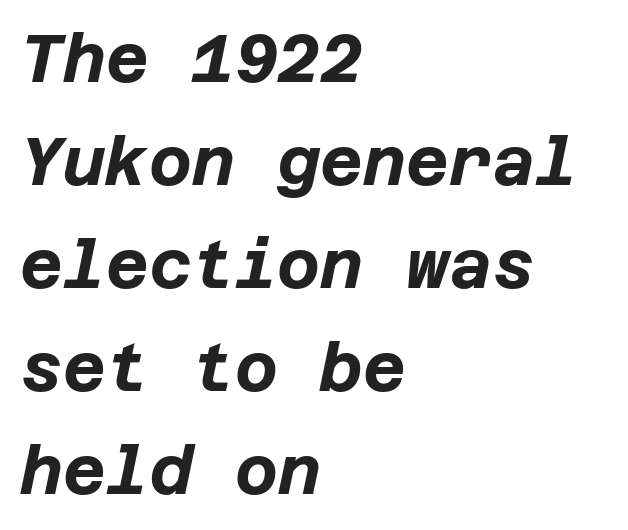
{"italic": "yes", "lean": "right", "slant_degrees": 12, "bold": "yes", "weight": "bold", "width": "normal", "stroke_contrast": "low", "x_height": "large", "underline": "no", "align": "left", "line_spacing": "normal", "line_spacing_ratio": 1.56, "letter_spacing": "normal", "letter_spacing_em": 0.0, "glyph_px": 66}
